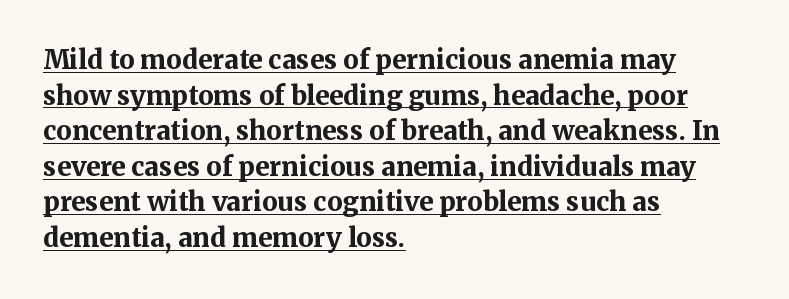
Q: Is the text bold? A: Yes.
Q: Is the text italic (slanted)? A: No, it is upright.
Q: Is the text underlined? A: Yes.
Q: How is the paragraph aligned? A: Left-aligned.
Q: Is the spacing between letters normal or unusually wide? A: Normal.
Q: Is the spacing between lines tight, normal or loose? A: Normal.
